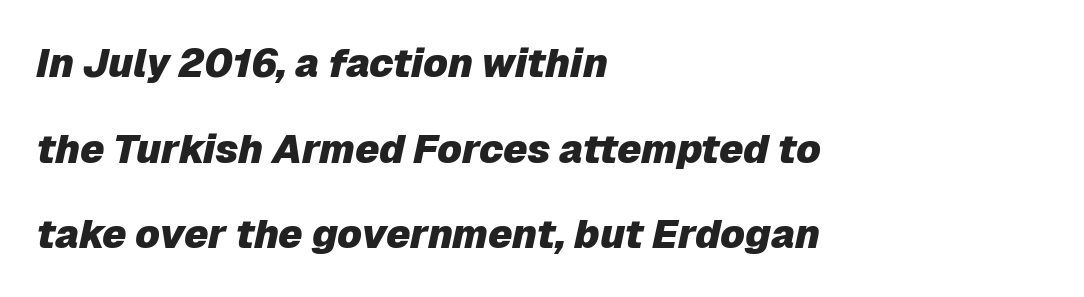
The image shows 40 px heavy type, italic (leaning right); set left-aligned, loose line spacing (2.14x), normal letter spacing, not underlined; low stroke contrast and a medium x-height.
